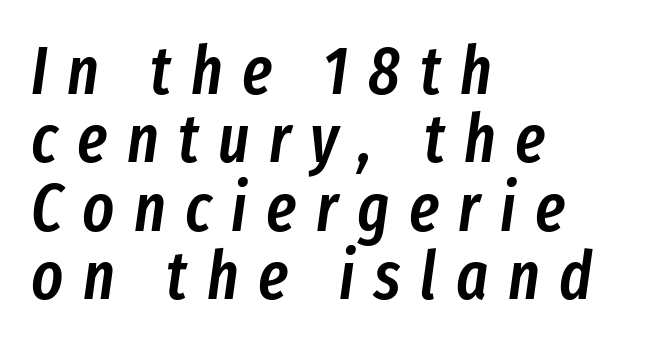
{"italic": "yes", "lean": "right", "slant_degrees": 8, "bold": "semi", "weight": "semibold", "width": "condensed", "stroke_contrast": "low", "x_height": "medium", "monospaced": "no", "underline": "no", "align": "left", "line_spacing": "tight", "line_spacing_ratio": 1.02, "letter_spacing": "wide", "letter_spacing_em": 0.29, "glyph_px": 67}
